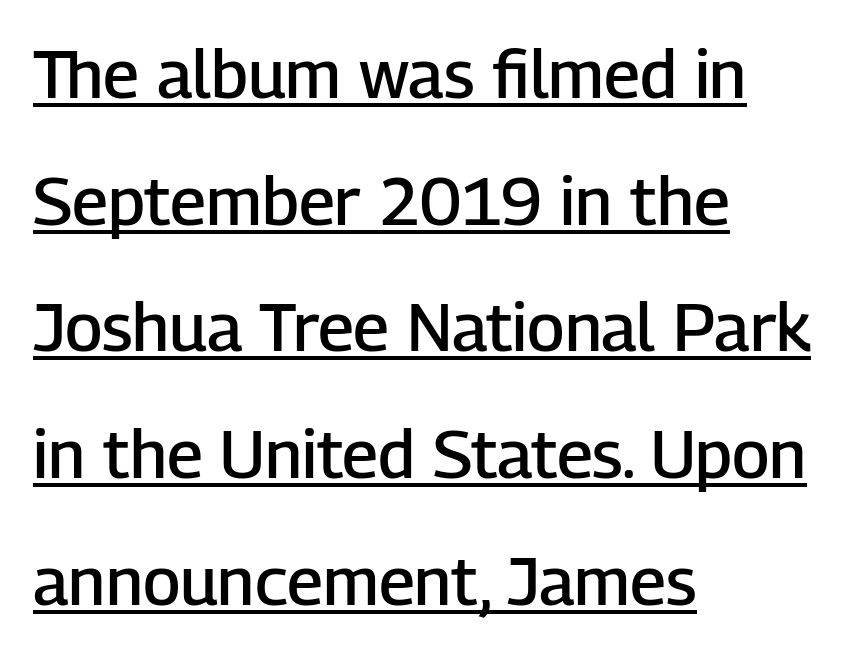
The lines in this sample share a left origin and differ only in where they stop. Look at the bottom of the vertical strokes: they stop flat, with no serifs. Varying glyph widths throughout — classic text-font behaviour. In designer terms, the underline attribute is active on this setting.
